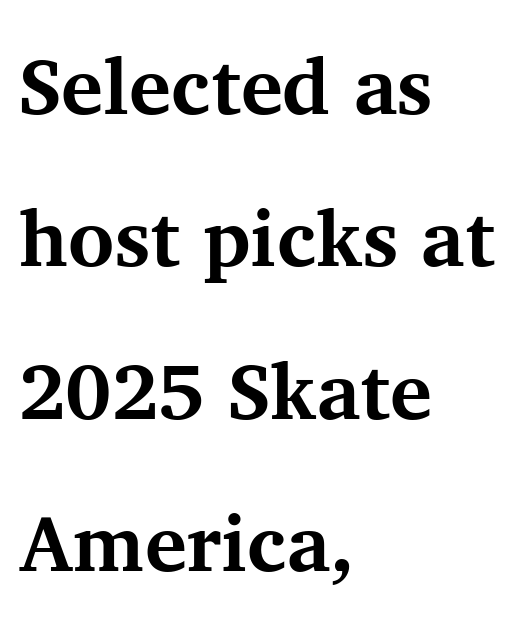
{"serif": "yes", "italic": "no", "bold": "yes", "weight": "bold", "width": "normal", "stroke_contrast": "medium", "x_height": "medium", "monospaced": "no", "underline": "no", "align": "left", "line_spacing": "loose", "line_spacing_ratio": 1.93, "letter_spacing": "normal", "letter_spacing_em": 0.0, "glyph_px": 79}
